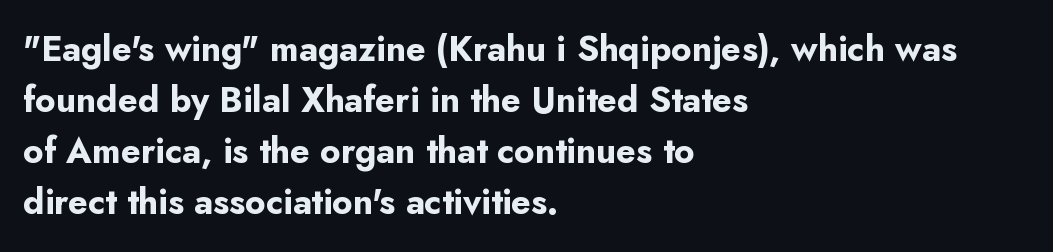
Character widths vary here, with narrow letters taking less room than wide ones. Horizontal bands of white between lines are of average thickness. These lines stack with their left ends in a neat column. Observe the ordinary spacing: letters are neighbours, not strangers. Bare-footed words on every line. Every letter is thick-stroked: bold, no question.
